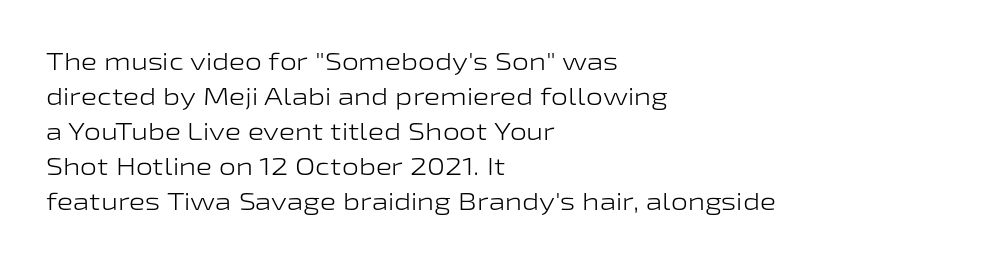
No word sits above an underline. This is the regular roman posture of the typeface. The lines in this sample share a left origin and differ only in where they stop. Successive baselines arrive at the customary interval.
